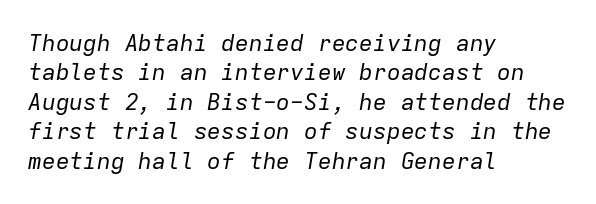
{"italic": "yes", "lean": "right", "slant_degrees": 9, "bold": "no", "underline": "no", "align": "left", "line_spacing": "normal", "line_spacing_ratio": 1.28, "letter_spacing": "normal", "letter_spacing_em": 0.0, "glyph_px": 23}
